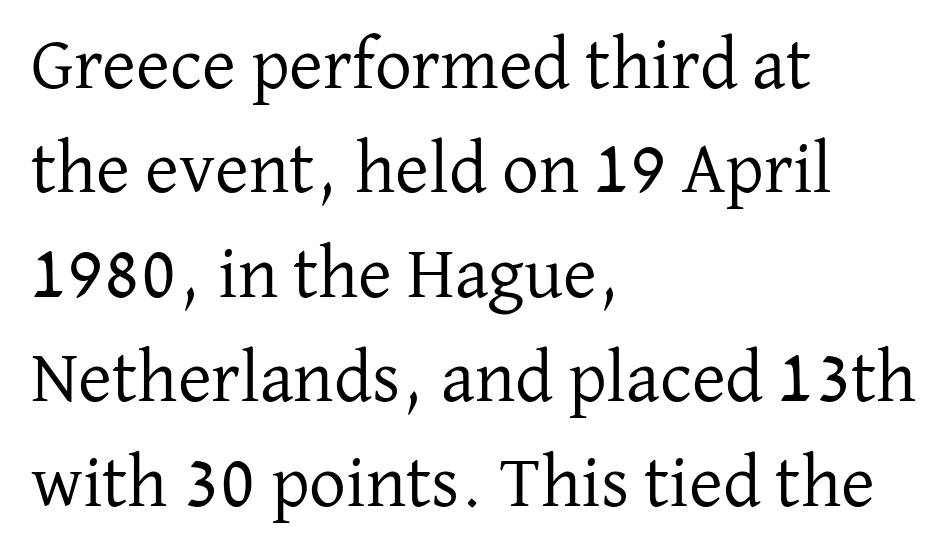
The image shows 73 px regular-weight serif type, upright; set left-aligned, normal line spacing (1.43x), normal letter spacing, not underlined; low stroke contrast and a medium x-height.
